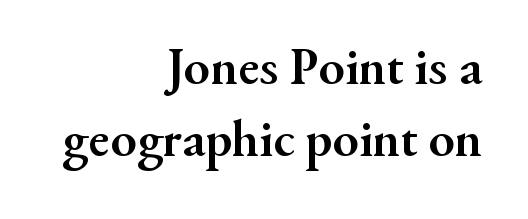
{"serif": "yes", "italic": "no", "bold": "yes", "weight": "semibold", "width": "normal", "stroke_contrast": "medium", "x_height": "small", "monospaced": "no", "underline": "no", "align": "right", "line_spacing": "normal", "line_spacing_ratio": 1.36, "letter_spacing": "normal", "letter_spacing_em": 0.0, "glyph_px": 53}
